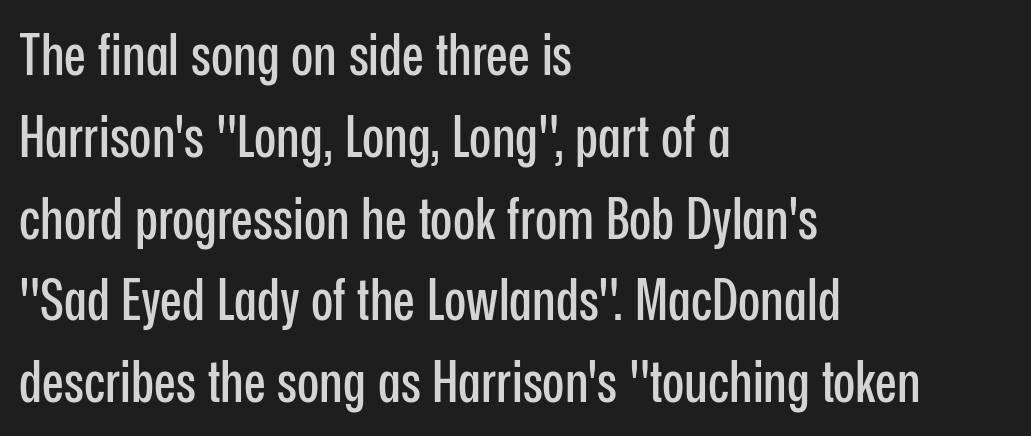
The letters stand straight up with perfectly vertical stems. Alignment: flush left. In terms of leading, this rendering sits right in the middle. The passage shown is typed in a proportional face where columns would drift. This is sans-serif lettering, the kind often seen on screens and signage.
